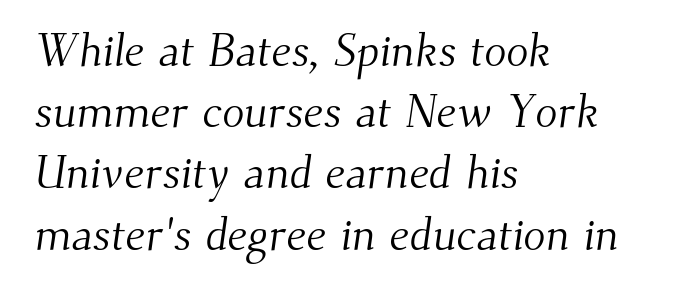
{"serif": "yes", "bold": "no", "weight": "light", "width": "normal", "stroke_contrast": "medium", "x_height": "small", "monospaced": "no", "underline": "no", "align": "left", "line_spacing": "normal", "line_spacing_ratio": 1.33, "letter_spacing": "normal", "letter_spacing_em": 0.0, "glyph_px": 46}
